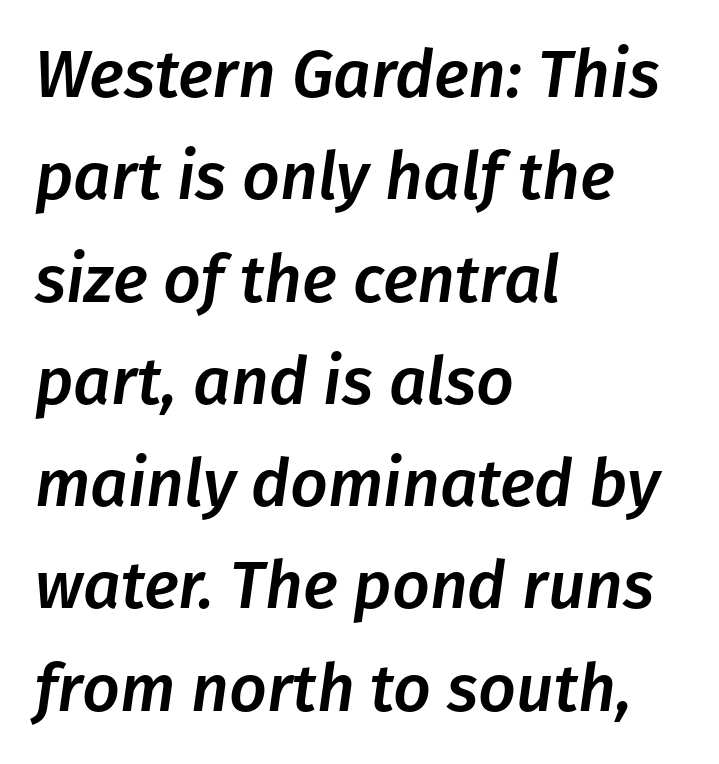
The image shows 66 px text type, italic (leaning right); set left-aligned, normal line spacing (1.55x), normal letter spacing, not underlined; low stroke contrast and a medium x-height.
